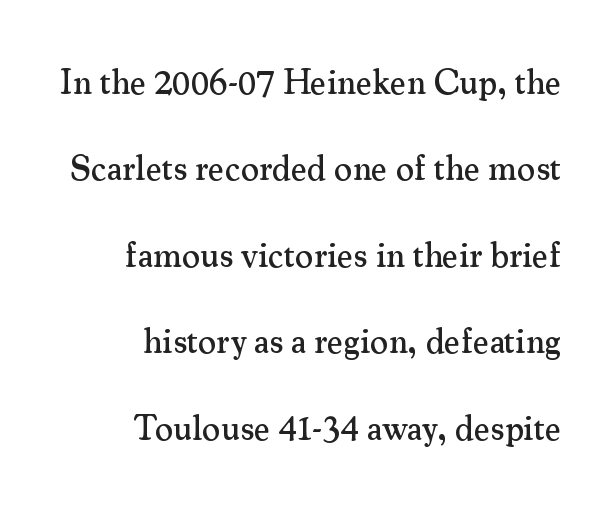
Q: Is the text italic (slanted)? A: No, it is upright.
Q: Is the typeface a serif or a sans-serif typeface? A: Serif.
Q: Is the text underlined? A: No.
Q: How is the paragraph aligned? A: Right-aligned.
Q: Is the spacing between letters normal or unusually wide? A: Normal.
Q: Is the spacing between lines tight, normal or loose? A: Loose.
Q: Width (condensed, normal, or wide)? A: Normal.
Q: Stroke contrast? A: Medium.
Q: x-height? A: Small.
Q: Monospaced? A: No.
